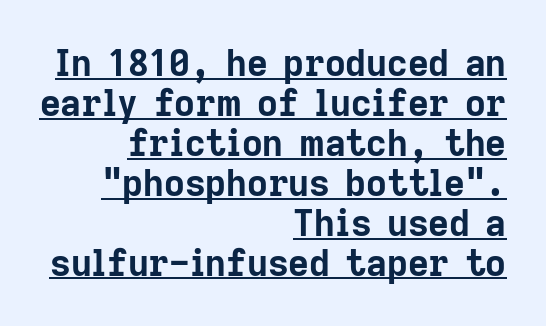
The type is set solid horizontally, with unmodified tracking. Has an underline been added? It has. A full-strength bold gives these letters their thick strokes. Stroke terminals: plain, sans-serif. These lines were composed using upright roman letters. The ragged edge is on the left, which tells us the setting is flush right.
